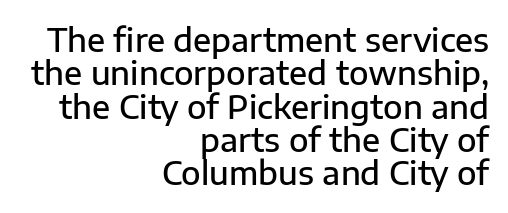
The image shows 32 px semibold sans-serif type, upright; set right-aligned, tight line spacing (1.04x), normal letter spacing, not underlined; low stroke contrast and a medium x-height.
